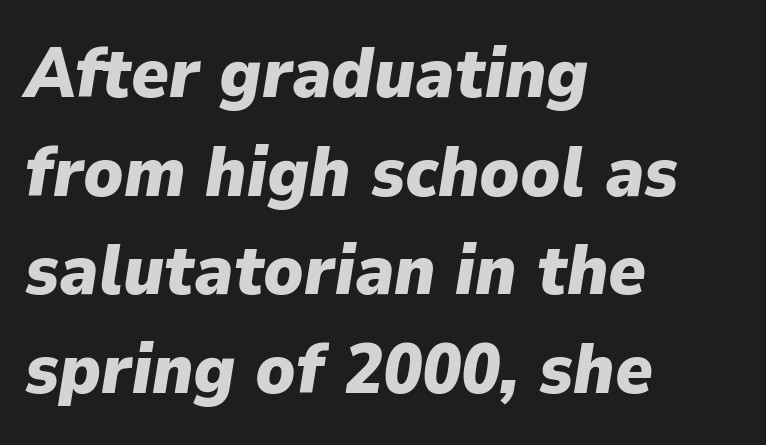
{"italic": "yes", "lean": "right", "slant_degrees": 9, "bold": "yes", "weight": "heavy", "width": "normal", "stroke_contrast": "low", "x_height": "medium", "monospaced": "no", "underline": "no", "align": "left", "line_spacing": "normal", "line_spacing_ratio": 1.39, "letter_spacing": "normal", "letter_spacing_em": 0.0, "glyph_px": 71}
